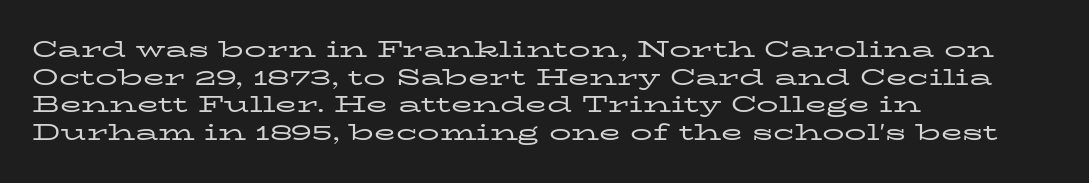
The typeface has the unassuming heft of standard copy or less. Vertical strokes here are truly vertical. A clean baseline with only descenders dipping below it. Default kerning and tracking; the words read as compact shapes.
